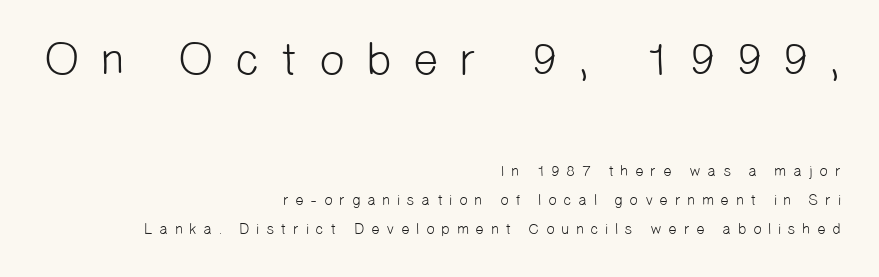
Scale decreases going downward across the two blocks. The font sits on the lighter half of the weight spectrum, regular included. Unlike a traditional serif, this face leaves its strokes unadorned. The block of text is sparse from top to bottom, with ample space between rows. Just letters on the line, the space beneath them empty.
